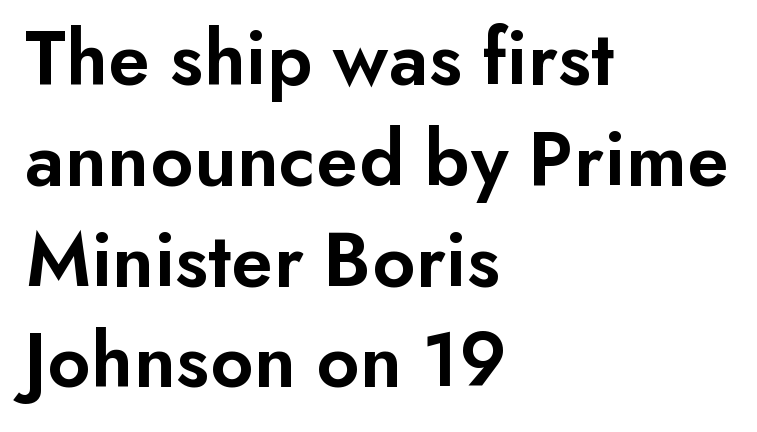
The image shows 80 px semibold sans-serif type, upright; set left-aligned, normal line spacing (1.26x), normal letter spacing, not underlined; low stroke contrast and a small x-height.
